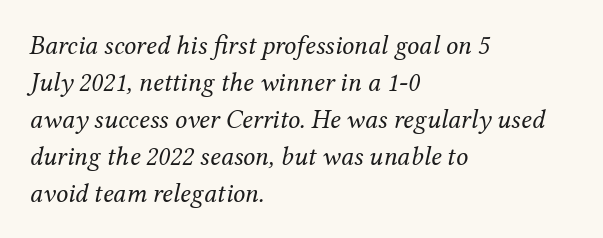
Honestly, the letter spacing is just normal — you wouldn't notice it. These glyphs show unthickened strokes, regular width or finer. The glyphs look as if they've been sheared to an angle. Underline: absent. The compositor pushed each line to the left boundary. The space between consecutive lines is moderate.
